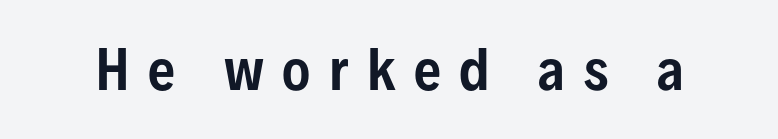
The image shows 53 px condensed sans-serif type, upright; set unusually wide letter spacing (+0.35 em), not underlined; low stroke contrast and a medium x-height.
